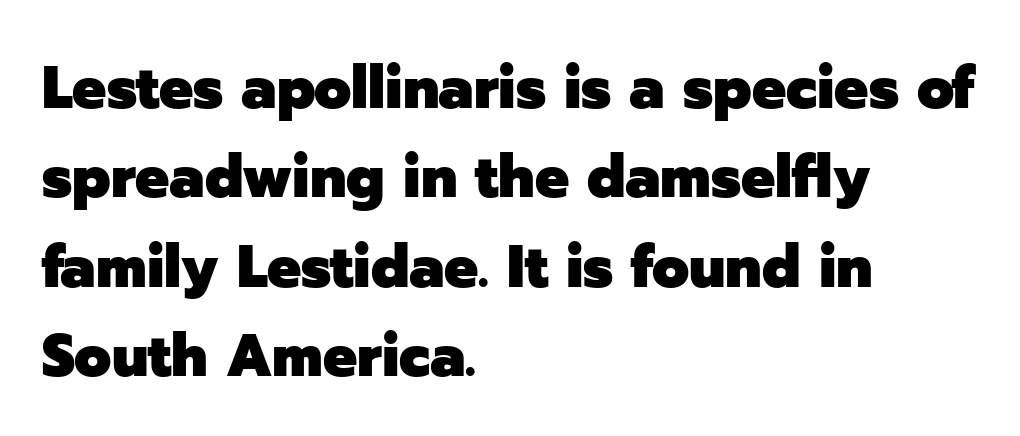
Letterform terminals end flat and unadorned throughout the passage. Descender tails drop into unmarked territory. A typesetter would call this proportional, since set widths differ per character. Pretty heavy lettering here — definitely bold. Observe the ordinary spacing: letters are neighbours, not strangers.
